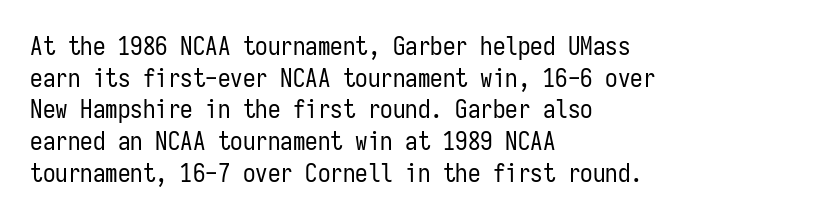
{"italic": "no", "bold": "no", "underline": "no", "align": "left", "line_spacing": "normal", "line_spacing_ratio": 1.27, "letter_spacing": "normal", "letter_spacing_em": 0.0, "glyph_px": 25}
